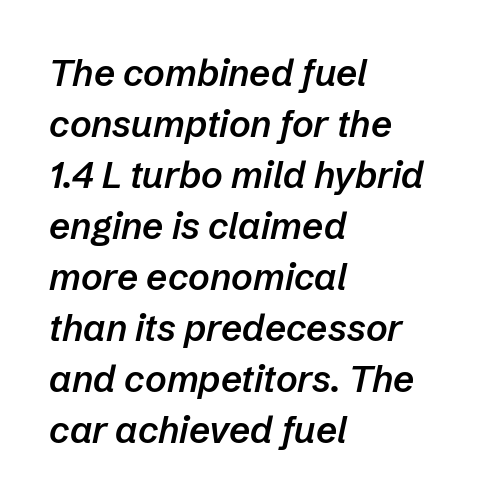
The image shows 37 px semibold type, italic (leaning right); set left-aligned, normal line spacing (1.38x), normal letter spacing, not underlined; low stroke contrast and a medium x-height.
